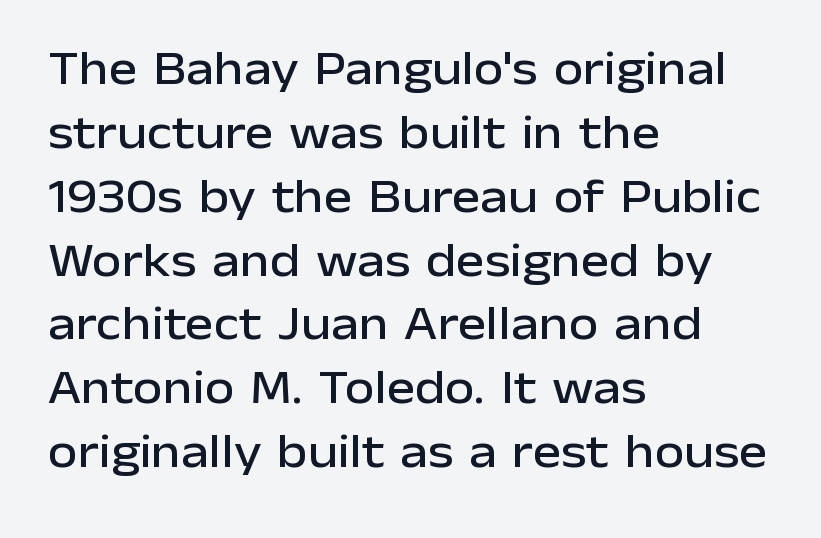
{"serif": "no", "italic": "no", "width": "normal", "stroke_contrast": "low", "x_height": "medium", "monospaced": "no", "underline": "no", "align": "left", "line_spacing": "normal", "line_spacing_ratio": 1.33, "letter_spacing": "normal", "letter_spacing_em": 0.0, "glyph_px": 48}
